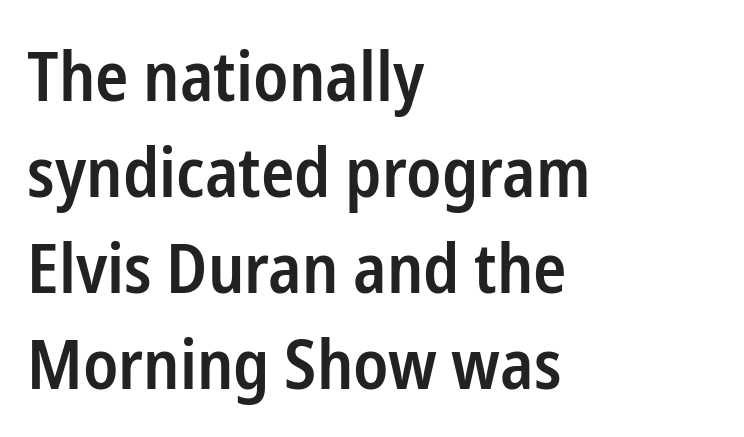
Caption: multi-line text, flush left, ragged right. Looks like regular typesetting: each glyph gets only the width it needs. The type sits square on the baseline with zero lean. Stroke thickness is moderately raised; the sample reads as semibold. The rendering uses a moderate line-height, typical for paragraphs. Anything drawn beneath the words? Only blank space.
